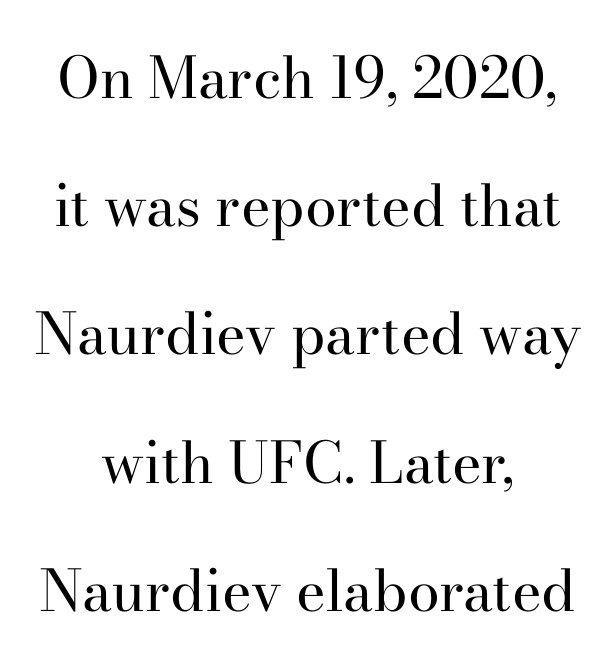
Is there much room between lines? Yes — plenty of vertical air separates them. Check where the strokes stop: tiny serifs finish them off. No heavy texture on the line: the type isn't bold. These lines are rendered in a variable-pitch font. There is no visible air inserted between adjacent glyphs. Do the letters lean? They stand straight.
